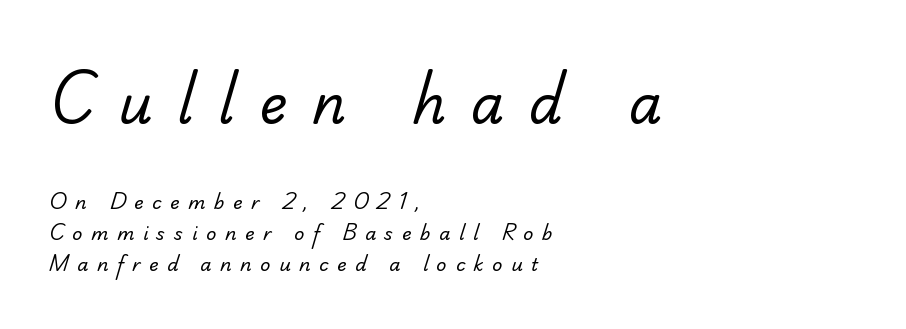
Q: Is the text bold? A: No.
Q: Is the typeface a serif or a sans-serif typeface? A: Serif.
Q: Is the text underlined? A: No.
Q: How is the paragraph aligned? A: Left-aligned.
Q: Is the spacing between letters normal or unusually wide? A: Unusually wide.
Q: Which block of text is set in a larger size, the first (top) or the second (bottom)? A: The first (top) one.
Q: Width (condensed, normal, or wide)? A: Normal.
Q: Stroke contrast? A: Low.
Q: x-height? A: Small.
Q: Monospaced? A: No.
